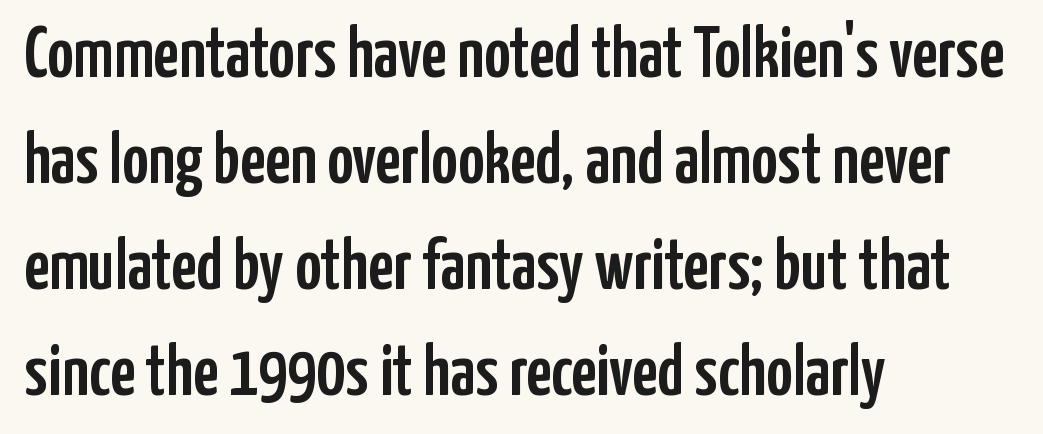
{"serif": "no", "italic": "no", "width": "condensed", "stroke_contrast": "low", "x_height": "medium", "monospaced": "no", "underline": "no", "align": "left", "line_spacing": "normal", "line_spacing_ratio": 1.47, "letter_spacing": "normal", "letter_spacing_em": 0.0, "glyph_px": 72}
